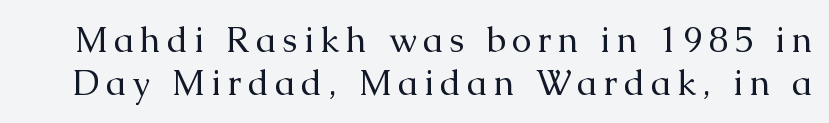
The image shows 35 px regular-weight serif type, upright; set line spacing 1.22x, not underlined; medium stroke contrast and a medium x-height.
